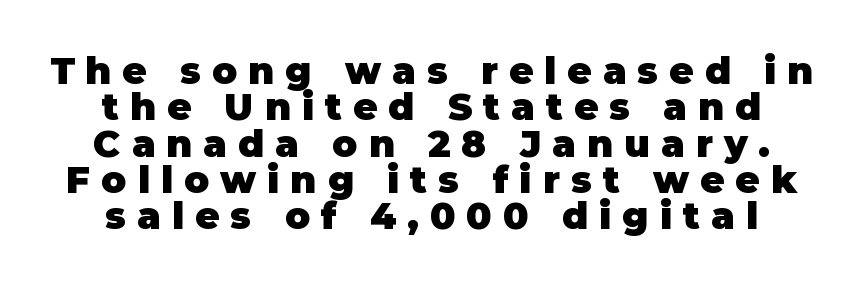
Posture: upright roman. Each new line begins almost immediately beneath the previous one. Stroke terminals: plain, sans-serif. Tracking here is generous; glyphs stand well apart from one another.
